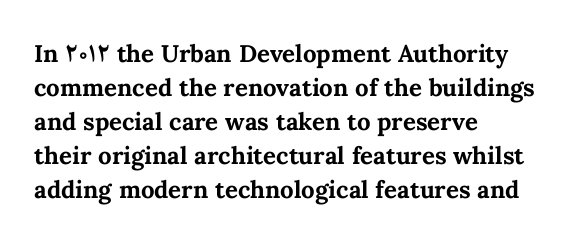
{"italic": "no", "bold": "yes", "underline": "no", "align": "left", "line_spacing": "normal", "line_spacing_ratio": 1.42, "letter_spacing": "normal", "letter_spacing_em": 0.0, "glyph_px": 24}
